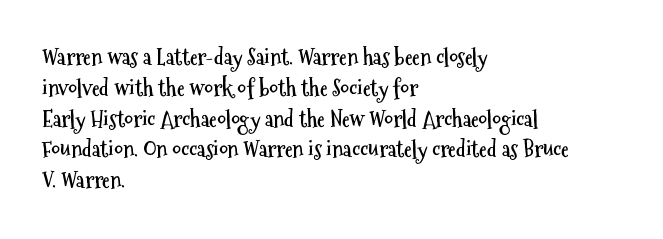
Q: Is the text bold? A: Yes.
Q: Is the text italic (slanted)? A: No, it is upright.
Q: Is the text underlined? A: No.
Q: How is the paragraph aligned? A: Left-aligned.
Q: Is the spacing between letters normal or unusually wide? A: Normal.
Q: Is the spacing between lines tight, normal or loose? A: Normal.
